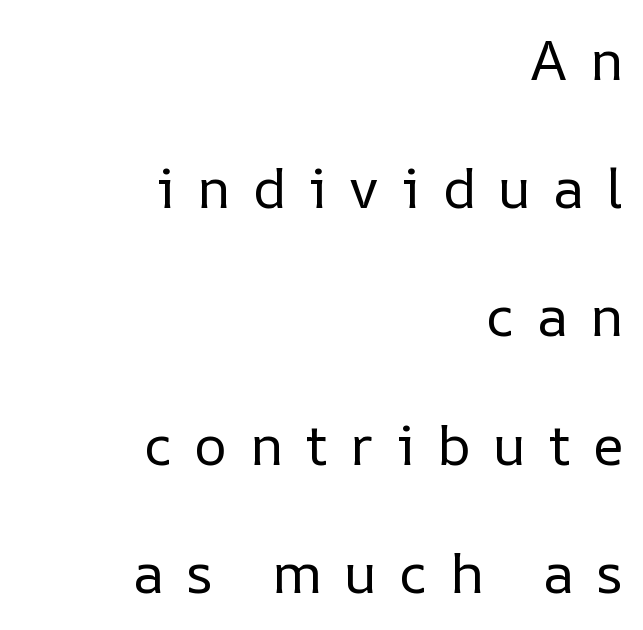
The image shows 56 px regular-weight type, upright; set right-aligned, loose line spacing (2.29x), unusually wide letter spacing (+0.4 em), not underlined; low stroke contrast and a medium x-height.
